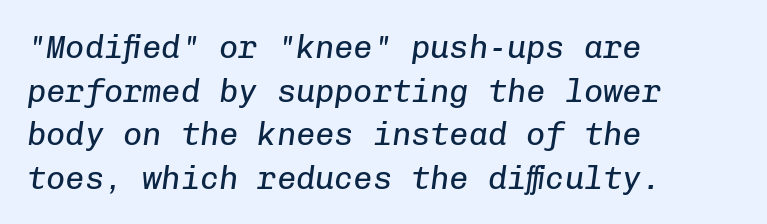
{"italic": "yes", "lean": "right", "slant_degrees": 8, "bold": "no", "weight": "regular", "width": "normal", "stroke_contrast": "low", "x_height": "medium", "monospaced": "yes", "underline": "no", "align": "left", "line_spacing": "normal", "line_spacing_ratio": 1.36, "letter_spacing": "normal", "letter_spacing_em": 0.0, "glyph_px": 32}
